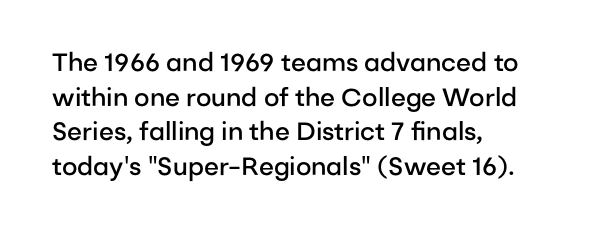
{"italic": "no", "bold": "semi", "underline": "no", "align": "left", "line_spacing": "normal", "line_spacing_ratio": 1.39, "letter_spacing": "normal", "letter_spacing_em": 0.0, "glyph_px": 25}
